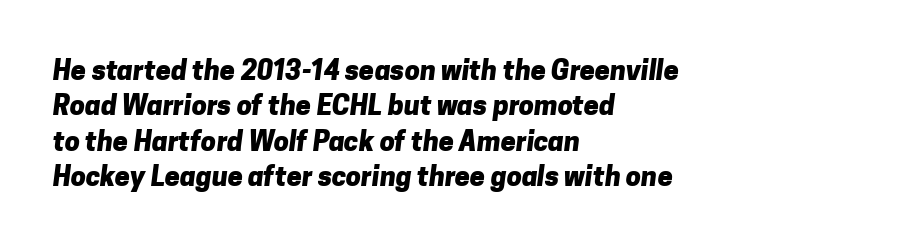
In terms of leading, this rendering sits right in the middle. The gaps between neighbouring characters are ordinary and unremarkable. The baseline area is clear. Chunky letters — that's bold for sure. The setting favours the left margin, as ordinary paragraphs usually do.
